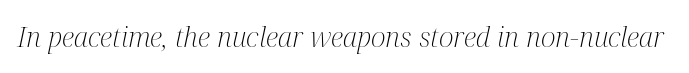
{"serif": "yes", "italic": "yes", "lean": "right", "slant_degrees": 12, "bold": "no", "weight": "light", "width": "condensed", "stroke_contrast": "medium", "x_height": "medium", "monospaced": "no", "underline": "no", "letter_spacing": "normal", "letter_spacing_em": 0.0, "glyph_px": 28}
